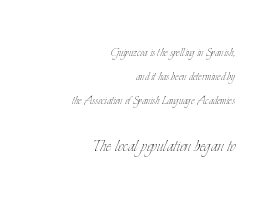
Q: Is the text bold? A: No.
Q: Is the text italic (slanted)? A: Yes.
Q: Is the text underlined? A: No.
Q: How is the paragraph aligned? A: Right-aligned.
Q: Is the spacing between letters normal or unusually wide? A: Normal.
Q: Which block of text is set in a larger size, the first (top) or the second (bottom)? A: The second (bottom) one.
